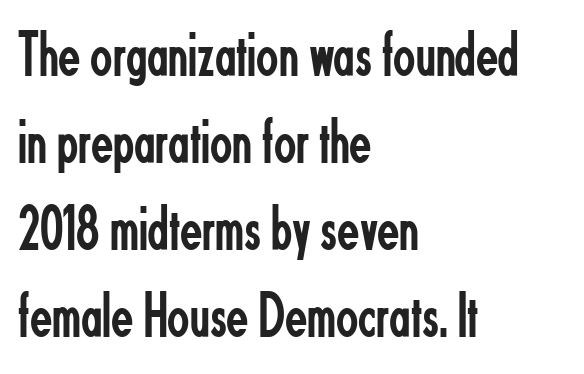
Q: Is the text bold? A: No.
Q: Is the text italic (slanted)? A: No, it is upright.
Q: Is the typeface a serif or a sans-serif typeface? A: Sans-serif.
Q: Is the text underlined? A: No.
Q: How is the paragraph aligned? A: Left-aligned.
Q: Is the spacing between letters normal or unusually wide? A: Normal.
Q: Is the spacing between lines tight, normal or loose? A: Normal.
Q: Width (condensed, normal, or wide)? A: Condensed.
Q: Stroke contrast? A: Low.
Q: x-height? A: Small.
Q: Monospaced? A: No.
